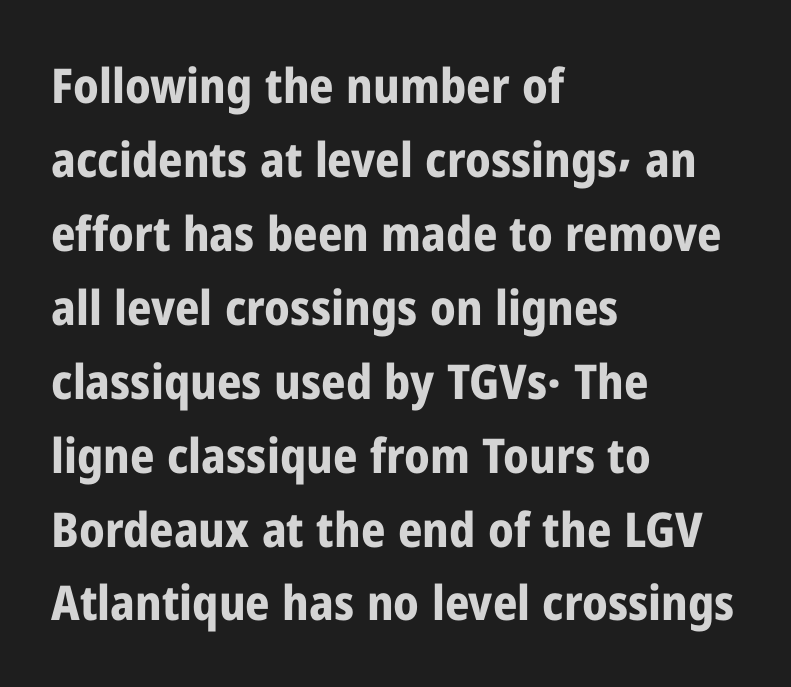
{"serif": "no", "italic": "no", "bold": "yes", "weight": "bold", "width": "condensed", "stroke_contrast": "low", "x_height": "medium", "monospaced": "no", "underline": "no", "align": "left", "line_spacing": "normal", "line_spacing_ratio": 1.54, "letter_spacing": "normal", "letter_spacing_em": 0.0, "glyph_px": 48}
